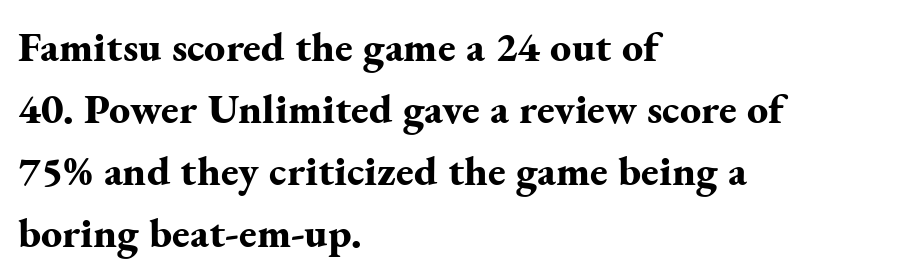
{"serif": "yes", "italic": "no", "bold": "yes", "weight": "bold", "width": "normal", "stroke_contrast": "medium", "x_height": "small", "monospaced": "no", "underline": "no", "align": "left", "line_spacing": "normal", "line_spacing_ratio": 1.48, "letter_spacing": "normal", "letter_spacing_em": 0.0, "glyph_px": 42}
